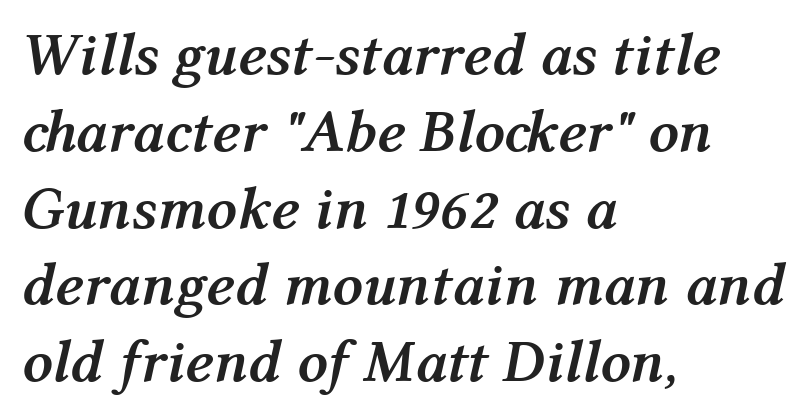
Proportional: the letters do not fall into vertical columns. These lines carry a lot of weight — the face is fully bold. The leading is moderate, giving the passage an even texture. Rule under the text: the space is simply empty. Where is the straight margin? On the left. Observe the ordinary spacing: letters are neighbours, not strangers.
